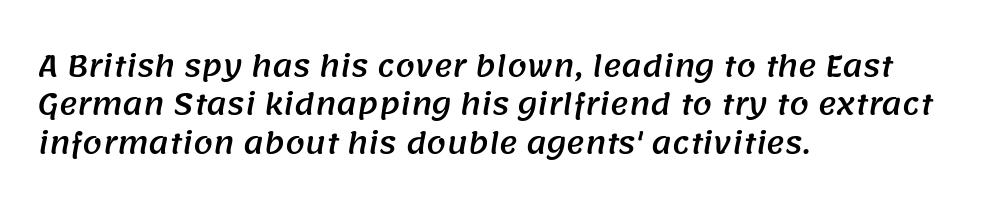
Do the characters align in a grid? No, the font is proportional. The letterforms sit shoulder to shoulder at normal distance. Clear beneath every line of the passage. The rag falls on the right side of this text block.
